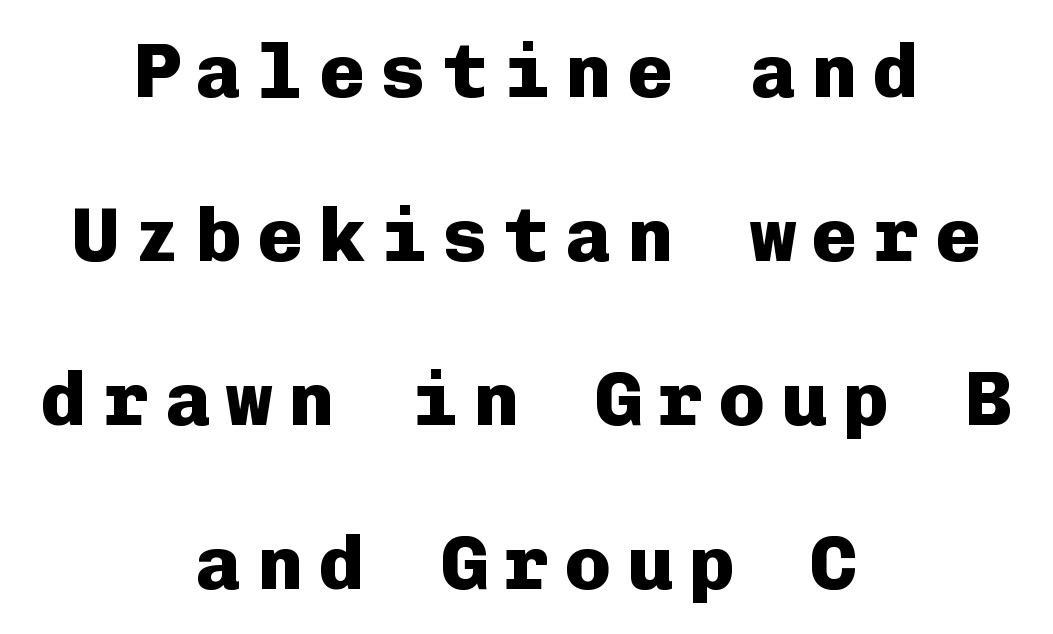
The image shows 77 px heavy sans-serif type, upright, monospaced; set centered, loose line spacing (2.13x), unusually wide letter spacing (+0.2 em), not underlined; low stroke contrast and a medium x-height.
